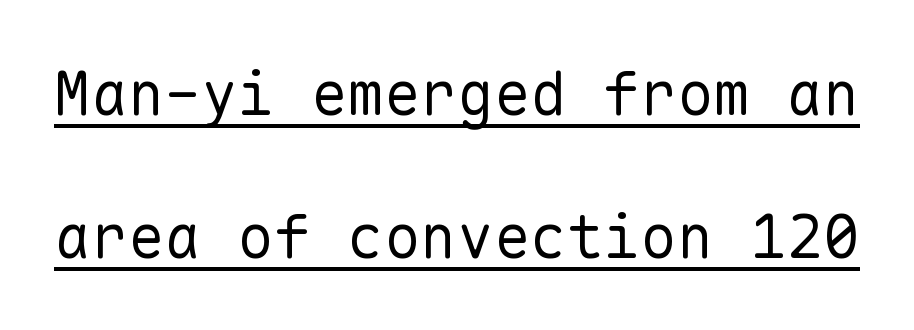
The image shows 61 px regular-weight sans-serif type, upright, monospaced; set loose line spacing (2.35x), normal letter spacing, underlined; low stroke contrast and a medium x-height.
